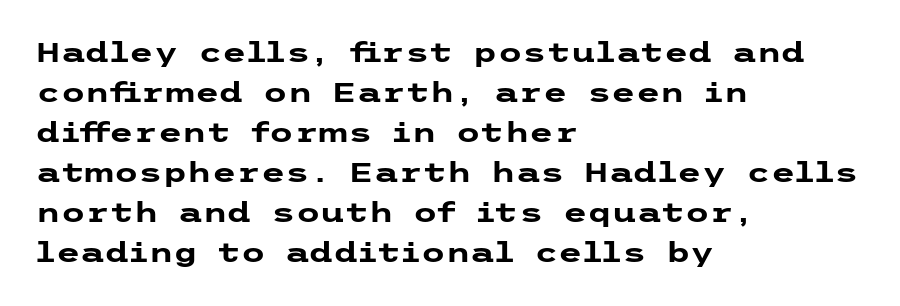
{"serif": "no", "italic": "no", "bold": "yes", "weight": "heavy", "width": "wide", "stroke_contrast": "low", "x_height": "medium", "underline": "no", "align": "left", "line_spacing": "normal", "line_spacing_ratio": 1.43, "letter_spacing": "normal", "letter_spacing_em": 0.0, "glyph_px": 28}
